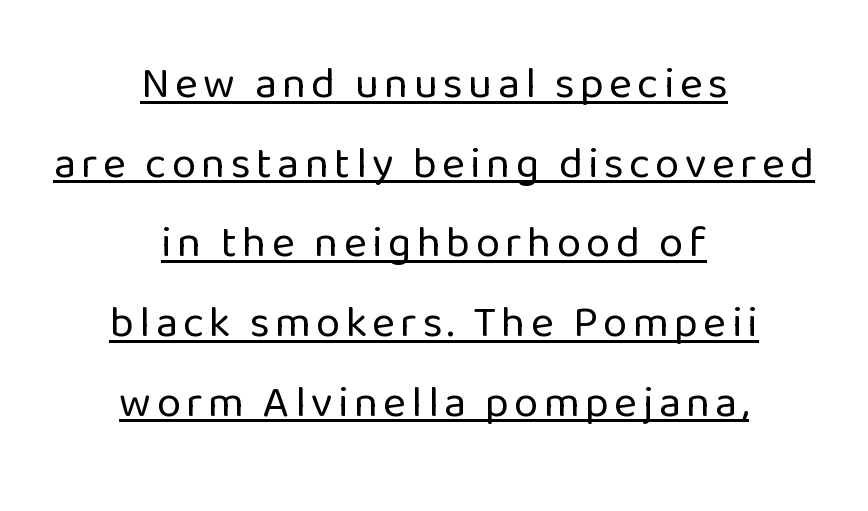
Think standard paragraph weight, or any step lighter than that. The passage is arranged like a title page — every line centered. Varying glyph widths throughout — classic text-font behaviour. I'd call this a sans setting — the letters go barefoot. A rule runs beneath these lines of type.
